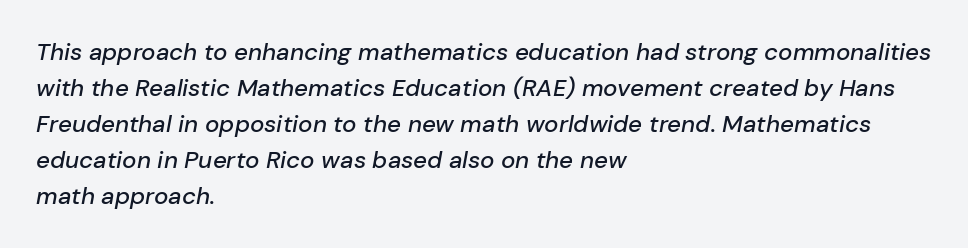
{"italic": "yes", "lean": "right", "slant_degrees": 10, "underline": "no", "align": "left", "line_spacing": "normal", "line_spacing_ratio": 1.5, "letter_spacing": "normal", "letter_spacing_em": 0.0, "glyph_px": 24}
